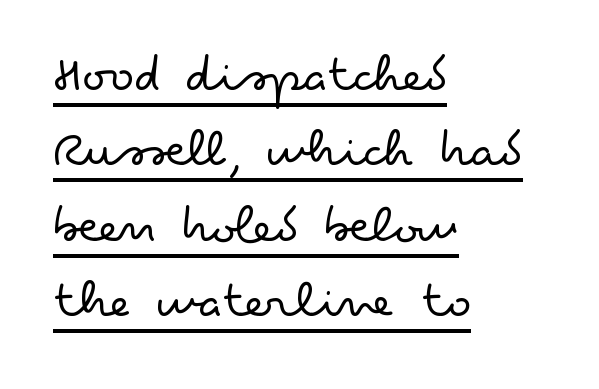
Here the designer chose a conventional face with non-uniform glyph widths. The letterforms sit shoulder to shoulder at normal distance. Caption: lettering with a line underneath. Examine the stroke ends and you'll find no serifs. These glyphs show unthickened strokes, regular width or finer.
